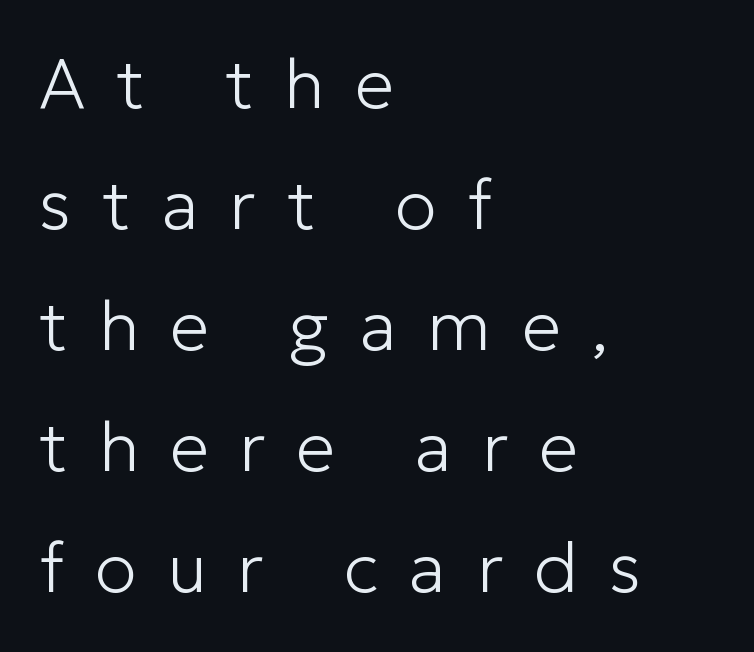
The image shows 70 px light sans-serif type, upright; set left-aligned, line spacing 1.73x, unusually wide letter spacing (+0.44 em), not underlined; low stroke contrast and a medium x-height.
